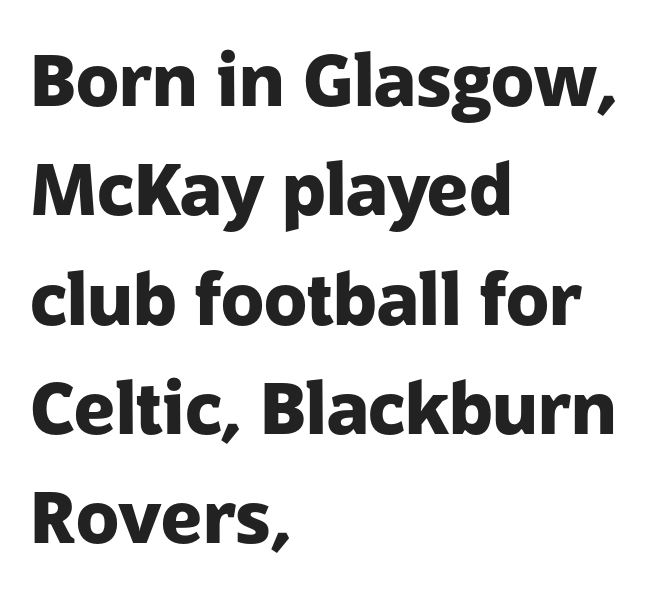
{"serif": "no", "italic": "no", "bold": "yes", "weight": "heavy", "width": "normal", "stroke_contrast": "low", "x_height": "medium", "monospaced": "no", "underline": "no", "align": "left", "line_spacing": "normal", "line_spacing_ratio": 1.54, "letter_spacing": "normal", "letter_spacing_em": 0.0, "glyph_px": 71}
